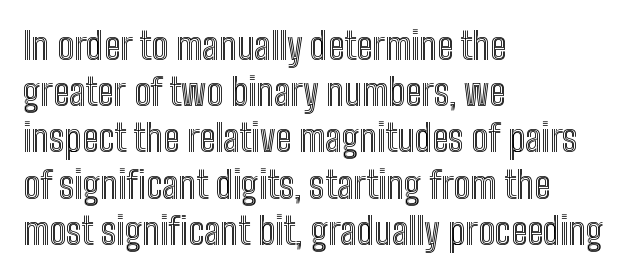
The image shows 37 px condensed type, upright; set left-aligned, normal line spacing (1.25x), normal letter spacing, not underlined; a medium x-height.
